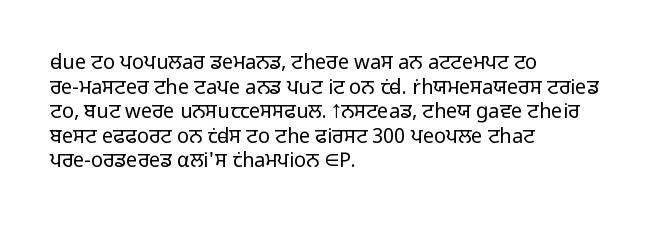
Q: Is the text bold? A: No.
Q: Is the text italic (slanted)? A: No, it is upright.
Q: Is the text underlined? A: No.
Q: How is the paragraph aligned? A: Left-aligned.
Q: Is the spacing between letters normal or unusually wide? A: Normal.
